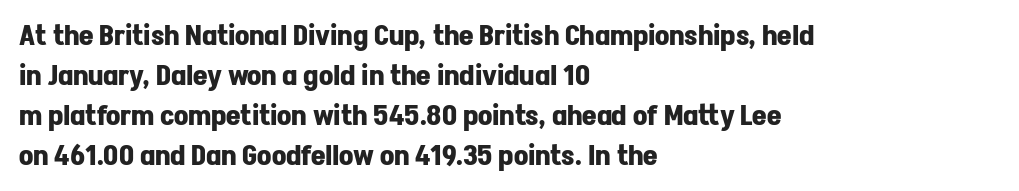
The space beneath each line is pristine and unruled. Layout note: lines flush left. How would I describe the line gaps? Plain and ordinary. The letters advance in unequal steps, a hallmark of proportional type. Is the type bold? Yes — the strokes are clearly thick and heavy.
